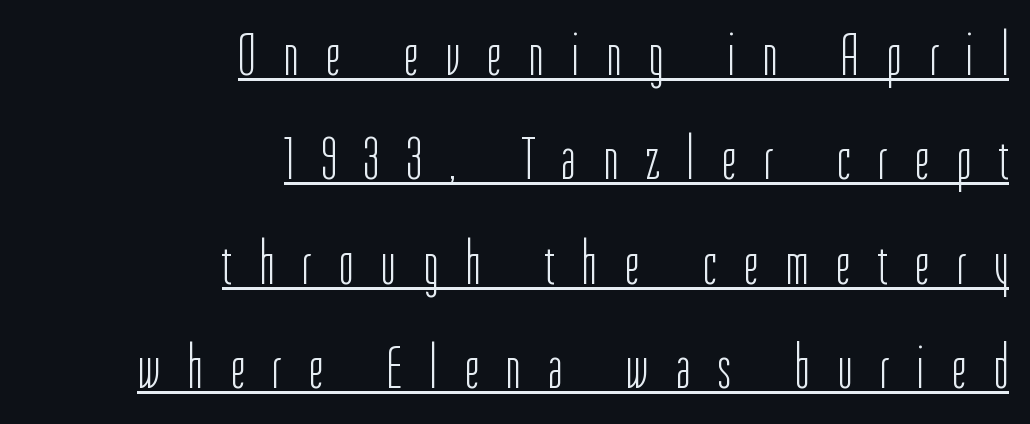
Q: Is the text bold? A: No.
Q: Is the text italic (slanted)? A: No, it is upright.
Q: Is the typeface a serif or a sans-serif typeface? A: Sans-serif.
Q: Is the text underlined? A: Yes.
Q: How is the paragraph aligned? A: Right-aligned.
Q: Is the spacing between letters normal or unusually wide? A: Unusually wide.
Q: Width (condensed, normal, or wide)? A: Condensed.
Q: Stroke contrast? A: Low.
Q: x-height? A: Medium.
Q: Monospaced? A: No.
